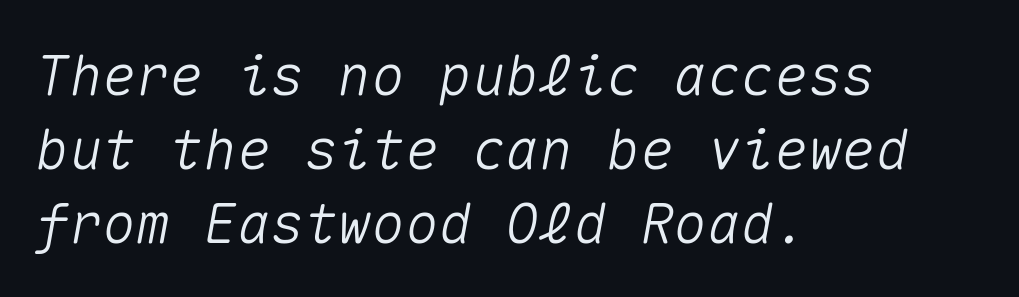
Q: Is the text italic (slanted)? A: Yes, it leans right by about 10 degrees.
Q: Is the text underlined? A: No.
Q: How is the paragraph aligned? A: Left-aligned.
Q: Is the spacing between letters normal or unusually wide? A: Normal.
Q: Is the spacing between lines tight, normal or loose? A: Normal.
Q: Width (condensed, normal, or wide)? A: Normal.
Q: Stroke contrast? A: Medium.
Q: x-height? A: Medium.
Q: Monospaced? A: Yes.
